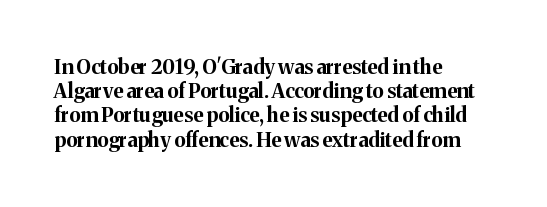
{"italic": "no", "bold": "yes", "underline": "no", "align": "left", "line_spacing_ratio": 1.21, "letter_spacing": "normal", "letter_spacing_em": 0.0, "glyph_px": 20}
